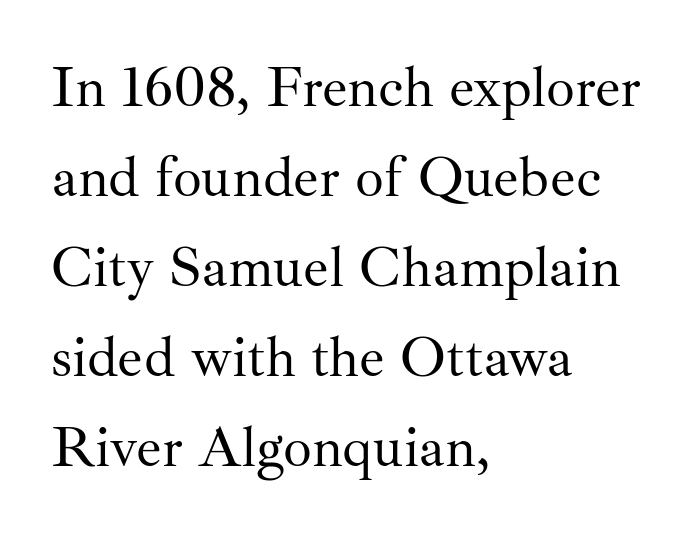
{"serif": "yes", "italic": "no", "bold": "no", "weight": "regular", "width": "normal", "stroke_contrast": "medium", "x_height": "small", "monospaced": "no", "underline": "no", "align": "left", "line_spacing": "normal", "line_spacing_ratio": 1.58, "letter_spacing": "normal", "letter_spacing_em": 0.0, "glyph_px": 57}
